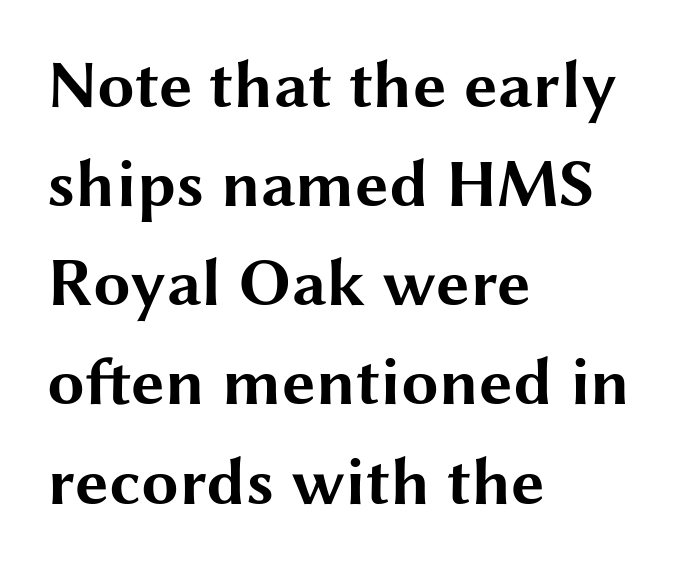
{"serif": "no", "italic": "no", "bold": "yes", "weight": "bold", "width": "wide", "stroke_contrast": "medium", "x_height": "medium", "monospaced": "no", "underline": "no", "align": "left", "line_spacing": "normal", "line_spacing_ratio": 1.48, "letter_spacing": "normal", "letter_spacing_em": 0.0, "glyph_px": 67}
